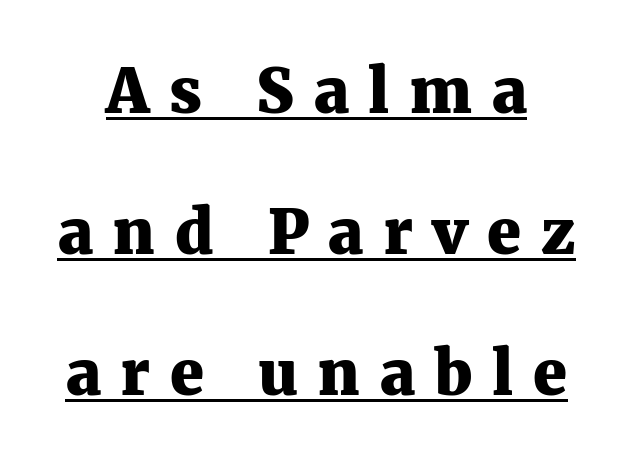
Q: Is the text bold? A: Yes.
Q: Is the text italic (slanted)? A: No, it is upright.
Q: Is the typeface a serif or a sans-serif typeface? A: Serif.
Q: Is the text underlined? A: Yes.
Q: How is the paragraph aligned? A: Centered.
Q: Is the spacing between letters normal or unusually wide? A: Unusually wide.
Q: Is the spacing between lines tight, normal or loose? A: Loose.
Q: Width (condensed, normal, or wide)? A: Normal.
Q: Stroke contrast? A: Medium.
Q: x-height? A: Medium.
Q: Monospaced? A: No.
